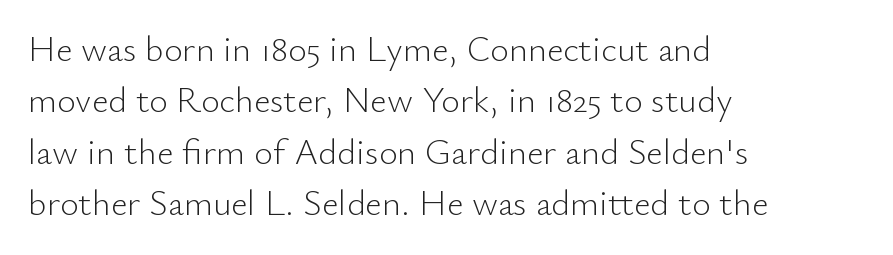
The image shows 36 px light sans-serif type, upright; set left-aligned, normal line spacing (1.43x), normal letter spacing, not underlined; low stroke contrast and a small x-height.
